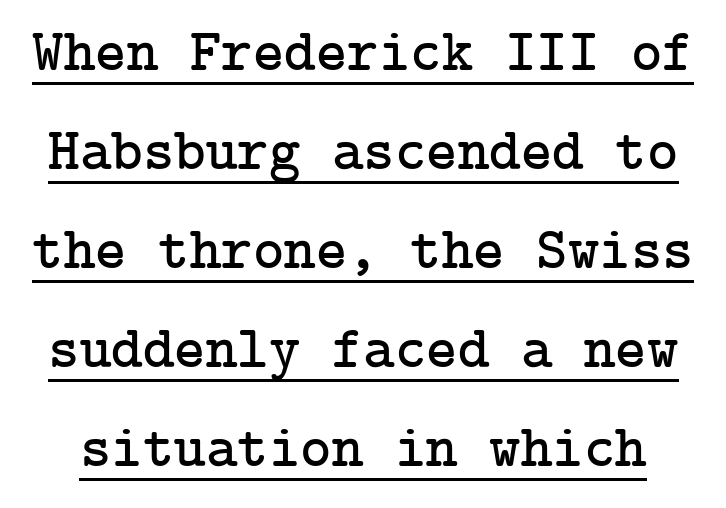
The image shows 60 px serif type, upright; set normal line spacing (1.65x), normal letter spacing, underlined; low stroke contrast and a medium x-height.
